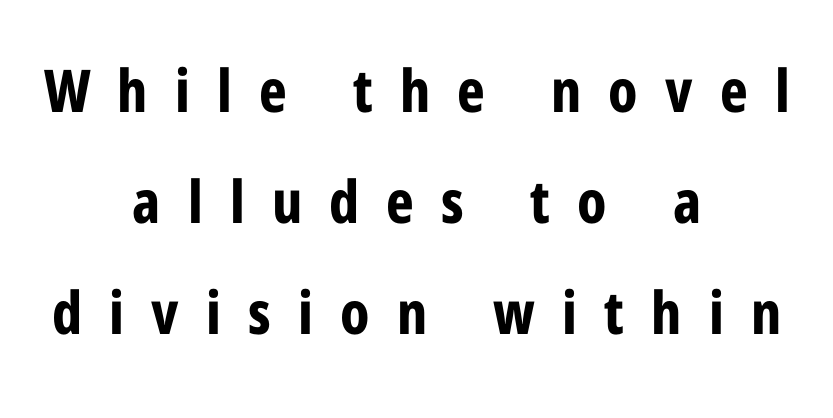
Q: Is the text bold? A: Yes.
Q: Is the text italic (slanted)? A: No, it is upright.
Q: Is the typeface a serif or a sans-serif typeface? A: Sans-serif.
Q: Is the text underlined? A: No.
Q: How is the paragraph aligned? A: Centered.
Q: Is the spacing between letters normal or unusually wide? A: Unusually wide.
Q: Width (condensed, normal, or wide)? A: Condensed.
Q: Stroke contrast? A: Low.
Q: x-height? A: Medium.
Q: Monospaced? A: No.
